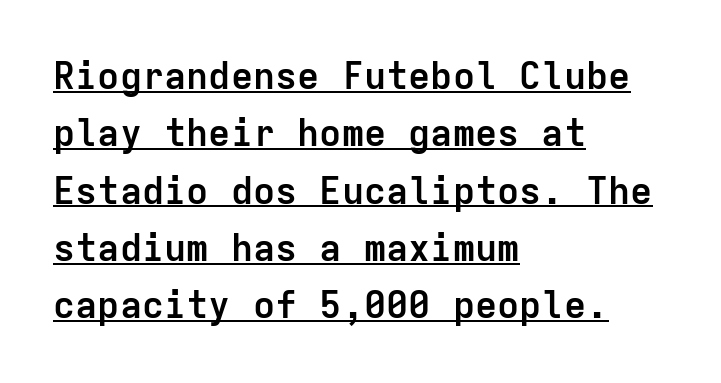
{"serif": "no", "italic": "no", "bold": "yes", "weight": "semibold", "width": "normal", "stroke_contrast": "low", "x_height": "medium", "monospaced": "yes", "underline": "yes", "align": "left", "line_spacing": "normal", "line_spacing_ratio": 1.55, "letter_spacing": "normal", "letter_spacing_em": 0.0, "glyph_px": 37}
